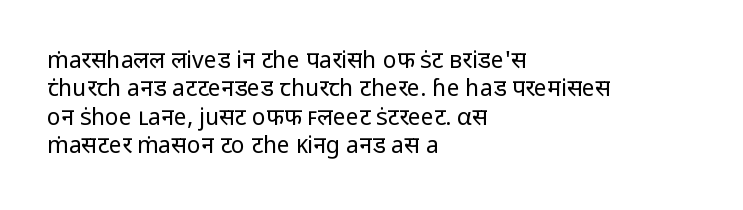
Q: Is the text bold? A: No.
Q: Is the text italic (slanted)? A: No, it is upright.
Q: Is the text underlined? A: No.
Q: How is the paragraph aligned? A: Left-aligned.
Q: Is the spacing between letters normal or unusually wide? A: Normal.
